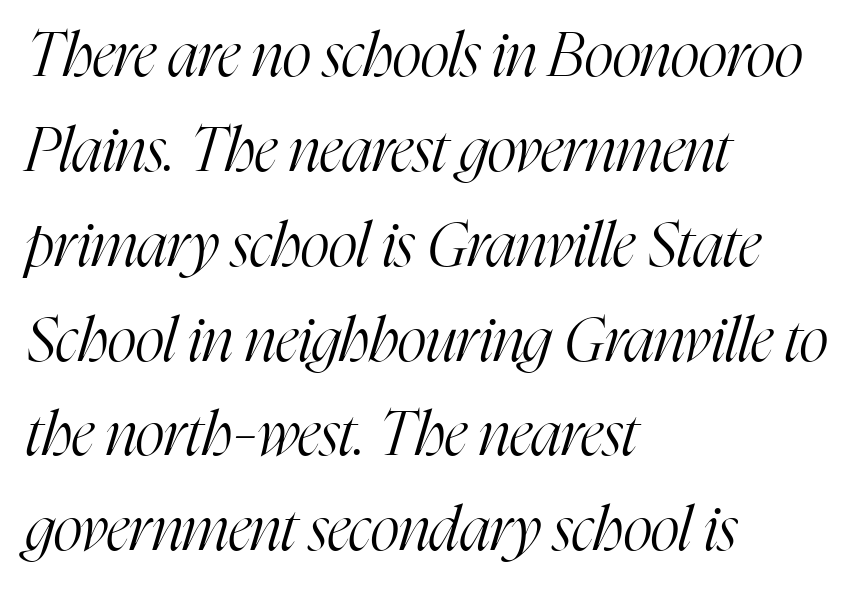
{"serif": "yes", "italic": "yes", "lean": "right", "slant_degrees": 16, "bold": "no", "weight": "light", "width": "condensed", "stroke_contrast": "high", "x_height": "medium", "monospaced": "no", "underline": "no", "align": "left", "line_spacing": "normal", "line_spacing_ratio": 1.53, "letter_spacing": "normal", "letter_spacing_em": 0.0, "glyph_px": 62}
